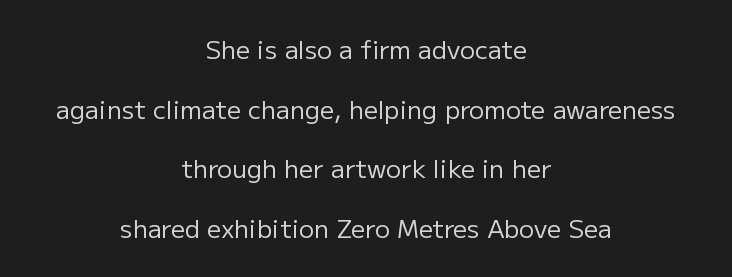
Q: Is the text bold? A: No.
Q: Is the text italic (slanted)? A: No, it is upright.
Q: Is the text underlined? A: No.
Q: How is the paragraph aligned? A: Centered.
Q: Is the spacing between letters normal or unusually wide? A: Normal.
Q: Is the spacing between lines tight, normal or loose? A: Loose.
